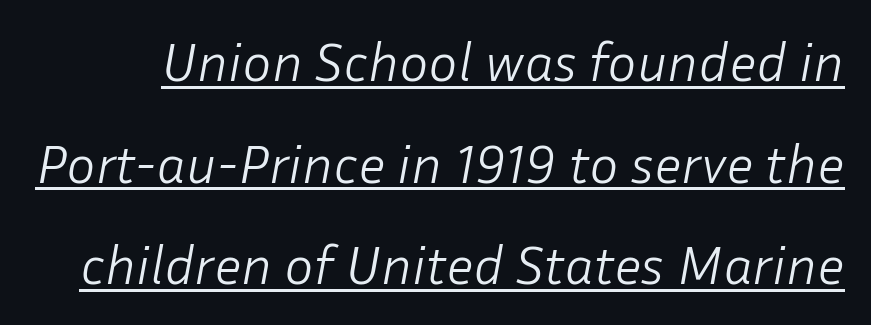
The typography opts for an oblique posture over an upright one. Counters stay open thanks to moderate or lighter strokes. Do the characters align in a grid? No, the font is proportional. Observe the ordinary spacing: letters are neighbours, not strangers. A typographer would call this underscored text.
